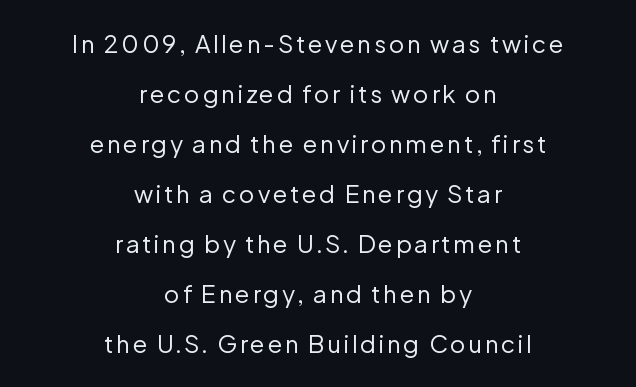
Q: Is the text bold? A: No.
Q: Is the text italic (slanted)? A: No, it is upright.
Q: Is the text underlined? A: No.
Q: How is the paragraph aligned? A: Centered.
Q: Is the spacing between lines tight, normal or loose? A: Loose.
